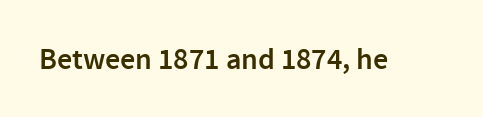
{"serif": "no", "italic": "no", "bold": "semi", "weight": "semibold", "width": "normal", "x_height": "medium", "monospaced": "no", "underline": "no", "letter_spacing": "normal", "letter_spacing_em": 0.0, "glyph_px": 30}
